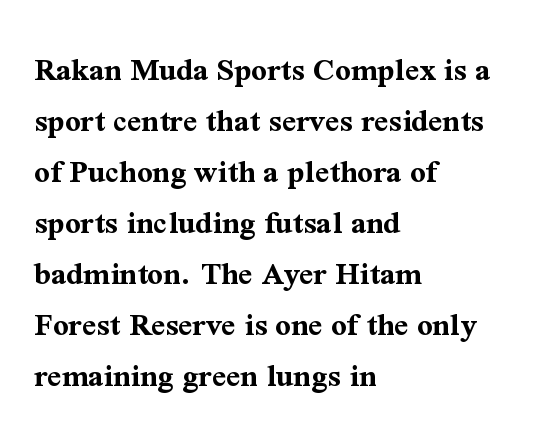
Q: Is the text bold? A: Yes.
Q: Is the text italic (slanted)? A: No, it is upright.
Q: Is the typeface a serif or a sans-serif typeface? A: Serif.
Q: Is the text underlined? A: No.
Q: How is the paragraph aligned? A: Left-aligned.
Q: Is the spacing between letters normal or unusually wide? A: Normal.
Q: Is the spacing between lines tight, normal or loose? A: Normal.
Q: Width (condensed, normal, or wide)? A: Normal.
Q: Stroke contrast? A: Medium.
Q: x-height? A: Medium.
Q: Monospaced? A: No.
